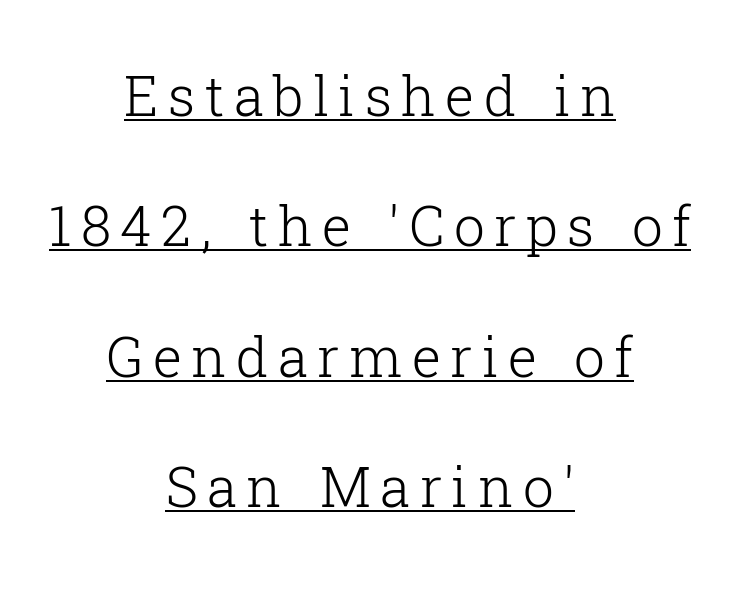
Q: Is the text bold? A: No.
Q: Is the text italic (slanted)? A: No, it is upright.
Q: Is the typeface a serif or a sans-serif typeface? A: Serif.
Q: Is the text underlined? A: Yes.
Q: How is the paragraph aligned? A: Centered.
Q: Is the spacing between lines tight, normal or loose? A: Loose.
Q: Width (condensed, normal, or wide)? A: Normal.
Q: Stroke contrast? A: Low.
Q: x-height? A: Medium.
Q: Monospaced? A: No.
